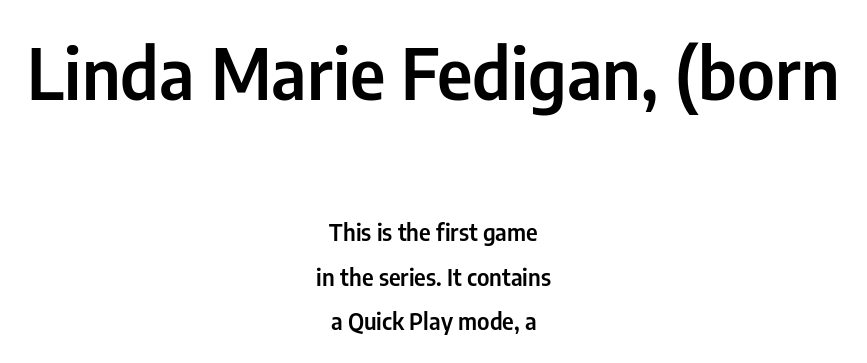
Which margin do the lines hug? Neither — every line sits in the middle. The horizontal fit of the characters is conventional and even. Block one is the big one; block two sits smaller underneath. Regarding serifs, this sample does without them. Descender tails drop into unmarked territory. Looks like regular typesetting: each glyph gets only the width it needs.
